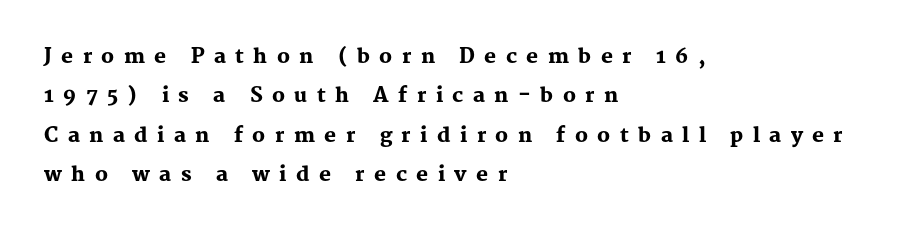
The image shows 20 px bold type, upright; set left-aligned, loose line spacing (1.97x), unusually wide letter spacing (+0.47 em), not underlined.
